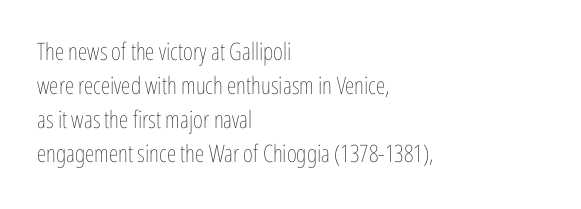
Q: Is the text bold? A: No.
Q: Is the text italic (slanted)? A: No, it is upright.
Q: Is the text underlined? A: No.
Q: How is the paragraph aligned? A: Left-aligned.
Q: Is the spacing between letters normal or unusually wide? A: Normal.
Q: Is the spacing between lines tight, normal or loose? A: Normal.
